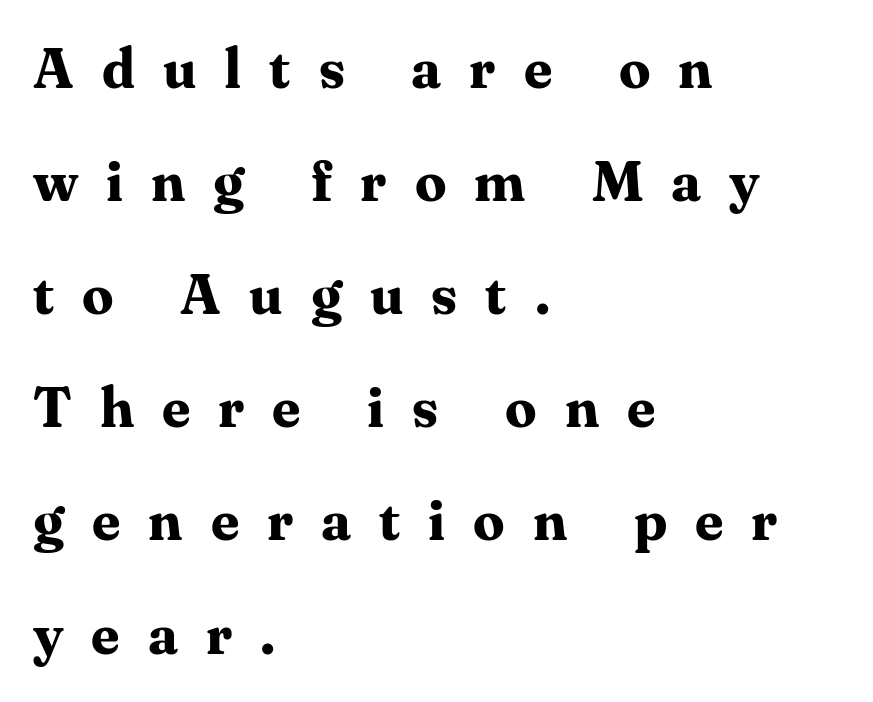
The image shows 56 px bold serif type, upright; set left-aligned, loose line spacing (2.02x), unusually wide letter spacing (+0.5 em), not underlined; medium stroke contrast and a medium x-height.
